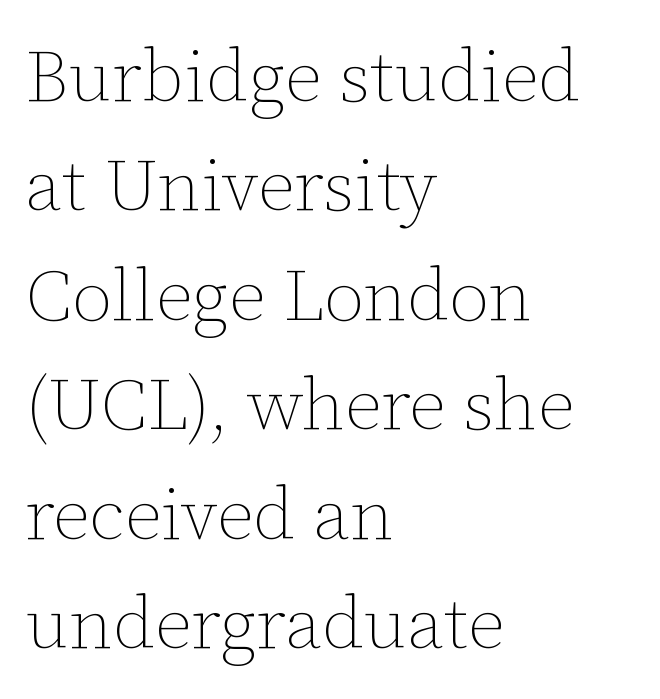
{"italic": "no", "bold": "no", "weight": "thin", "width": "normal", "stroke_contrast": "low", "x_height": "medium", "monospaced": "no", "underline": "no", "align": "left", "line_spacing": "normal", "line_spacing_ratio": 1.5, "letter_spacing": "normal", "letter_spacing_em": 0.0, "glyph_px": 73}
